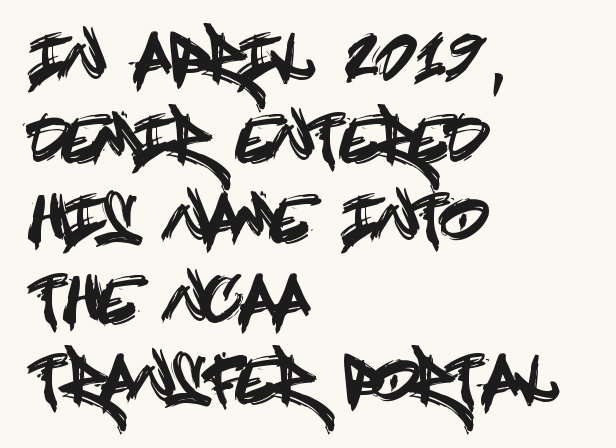
Q: Is the text italic (slanted)? A: Yes.
Q: Is the typeface a serif or a sans-serif typeface? A: Sans-serif.
Q: Is the text underlined? A: No.
Q: How is the paragraph aligned? A: Left-aligned.
Q: Is the spacing between letters normal or unusually wide? A: Normal.
Q: Is the spacing between lines tight, normal or loose? A: Normal.
Q: Width (condensed, normal, or wide)? A: Condensed.
Q: x-height? A: Large.
